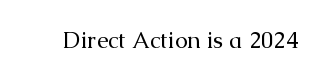
{"italic": "no", "bold": "no", "underline": "no", "letter_spacing": "normal", "letter_spacing_em": 0.0, "glyph_px": 23}
